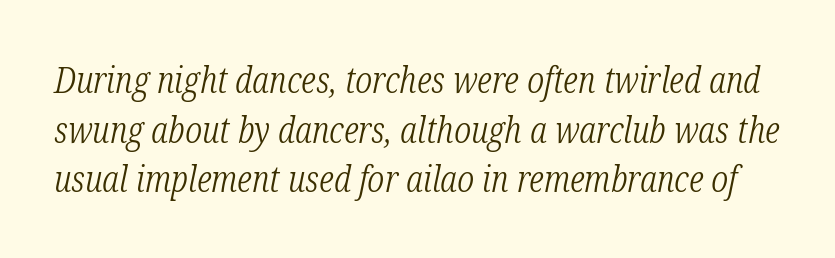
An italicized treatment has been applied to the whole sample. The specimen omits any rule beneath the text block's lines. You could not count columns in this text — the font is proportionally spaced. No extra ink here — the face is not bold. Each word holds together tightly as a unit, with standard inter-letter gaps.
